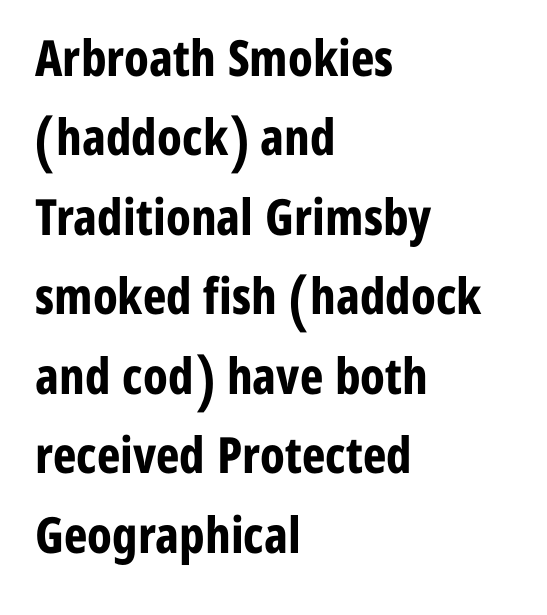
The image shows 50 px bold, condensed sans-serif type, upright; set left-aligned, normal line spacing (1.59x), normal letter spacing, not underlined; low stroke contrast and a medium x-height.
